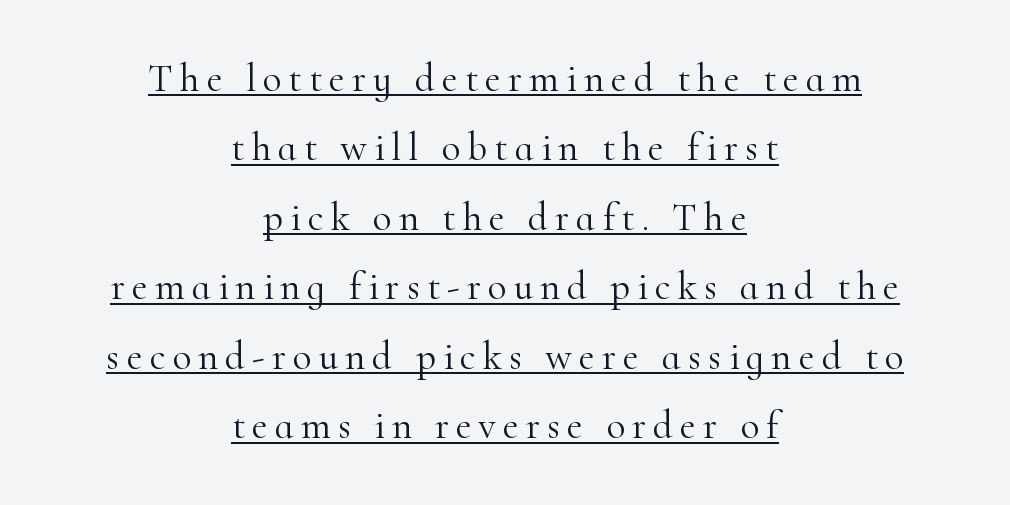
{"serif": "yes", "italic": "no", "bold": "no", "weight": "light", "width": "normal", "stroke_contrast": "high", "x_height": "small", "monospaced": "no", "underline": "yes", "align": "center", "line_spacing_ratio": 1.78, "glyph_px": 39}
